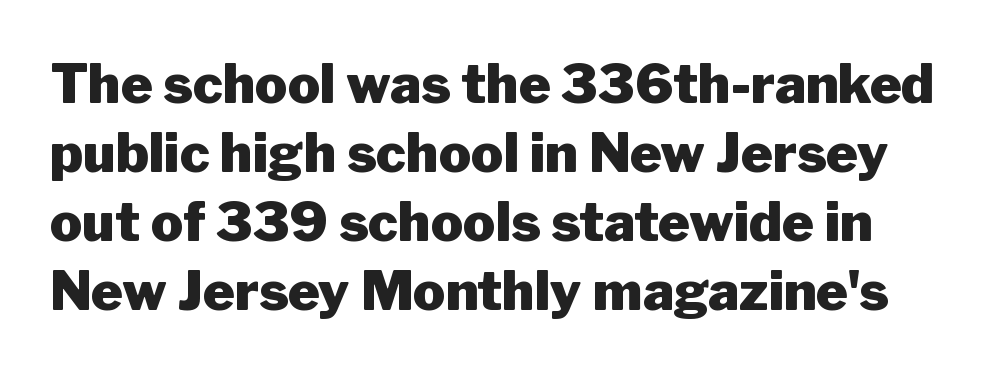
Type without underlining. A dark, heavy texture on the line: the type is bold. Notice how the stems are strictly vertical — no italics here. Note the varied advance widths — an 'i' is clearly narrower than an 'm'. The designer went with a sans here, leaving each stem footless.
